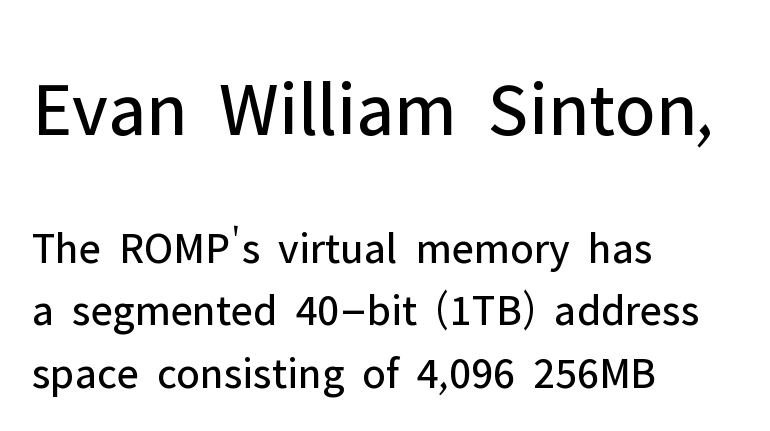
The image shows 78 px regular-weight sans-serif type, upright; set left-aligned, normal line spacing (1.39x), normal letter spacing, not underlined; the first (top) block is 1.73x larger; low stroke contrast and a medium x-height.
